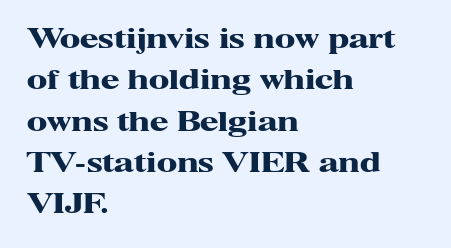
This block has exactly the height ordinary leading produces. The letterforms sit shoulder to shoulder at normal distance. On the weight axis this lands at bold, roughly 700. Line beginnings align vertically; line endings do not. A roman cut, with each character standing at attention.
